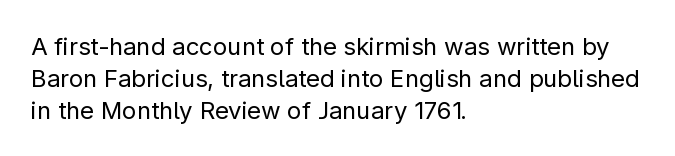
{"italic": "no", "bold": "no", "underline": "no", "align": "left", "line_spacing": "normal", "line_spacing_ratio": 1.33, "letter_spacing": "normal", "letter_spacing_em": 0.0, "glyph_px": 24}
